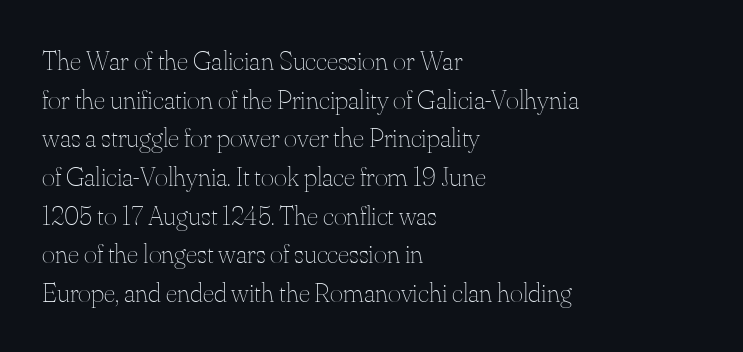
A typesetter would call this proportional, since set widths differ per character. These lines sit exactly where default settings would place them. Rule under the text: the space is simply empty. The axis of the letterforms is exactly vertical.
